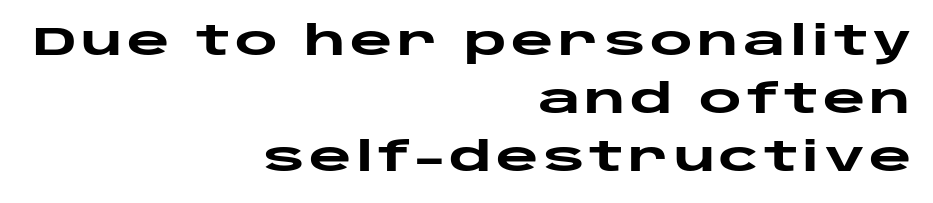
The block of text has a typical density, with ordinary space between rows. A typesetter would label this face a sans. Thick stems and heavy bowls — unmistakably bold. A roman cut, with each character standing at attention. Note the varied advance widths — an 'i' is clearly narrower than an 'm'. A student would call this right alignment; a typographer would say flush right, rag left.
